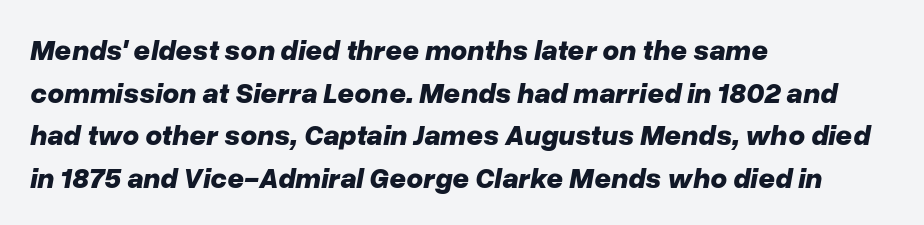
This sample uses an oblique cut, with every glyph tilted off the vertical. Nobody drew a line under any word here. Rows of type keep a routine distance in the vertical direction. Horizontal alignment here is leftward, the default for most running prose. The gaps between neighbouring characters are ordinary and unremarkable. Think of a printed novel: that variable character pitch is what you see here.
